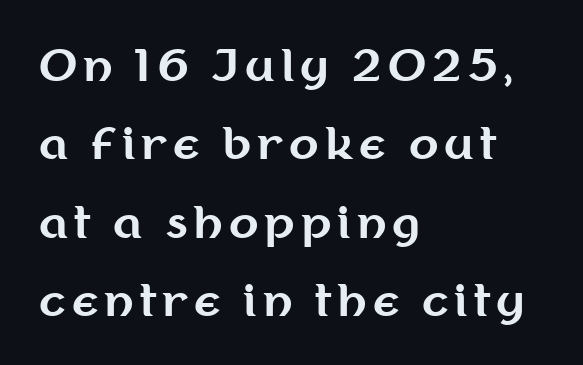
The image shows 43 px bold sans-serif type, upright; set left-aligned, line spacing 1.82x, not underlined; medium stroke contrast and a medium x-height.
